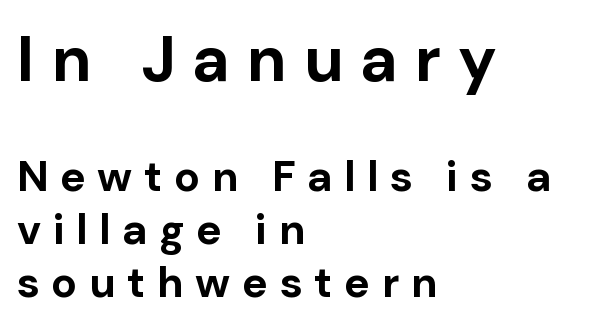
The image shows 64 px bold sans-serif type, upright; set left-aligned, line spacing 1.24x, unusually wide letter spacing (+0.27 em), not underlined; the first (top) block is 1.49x larger; low stroke contrast and a medium x-height.
